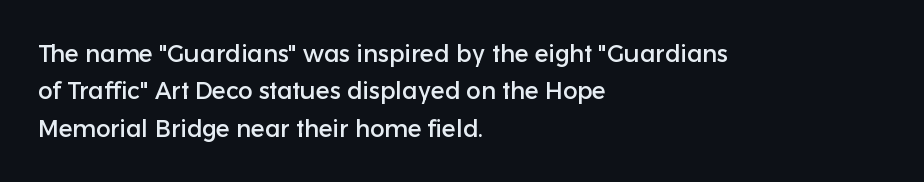
Q: Is the text italic (slanted)? A: No, it is upright.
Q: Is the text underlined? A: No.
Q: How is the paragraph aligned? A: Left-aligned.
Q: Is the spacing between letters normal or unusually wide? A: Normal.
Q: Is the spacing between lines tight, normal or loose? A: Normal.
